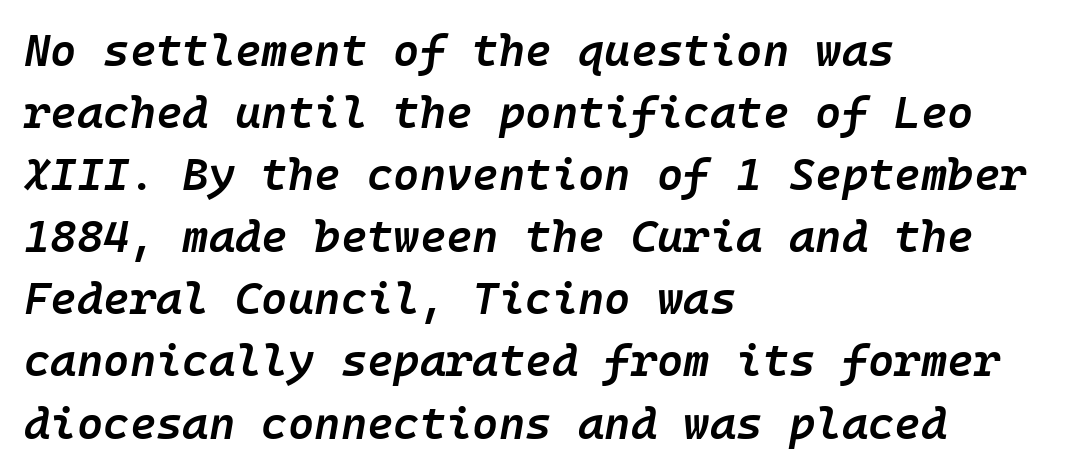
Q: Is the text bold? A: Semi-bold.
Q: Is the text italic (slanted)? A: Yes, it leans right by about 10 degrees.
Q: Is the text underlined? A: No.
Q: How is the paragraph aligned? A: Left-aligned.
Q: Is the spacing between letters normal or unusually wide? A: Normal.
Q: Is the spacing between lines tight, normal or loose? A: Normal.
Q: Width (condensed, normal, or wide)? A: Normal.
Q: Stroke contrast? A: Low.
Q: x-height? A: Medium.
